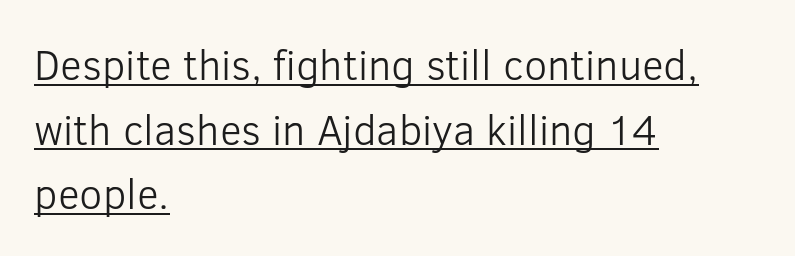
{"serif": "no", "italic": "no", "bold": "no", "weight": "light", "width": "normal", "stroke_contrast": "low", "x_height": "medium", "monospaced": "no", "underline": "yes", "align": "left", "line_spacing": "normal", "line_spacing_ratio": 1.54, "letter_spacing": "normal", "letter_spacing_em": 0.0, "glyph_px": 42}
